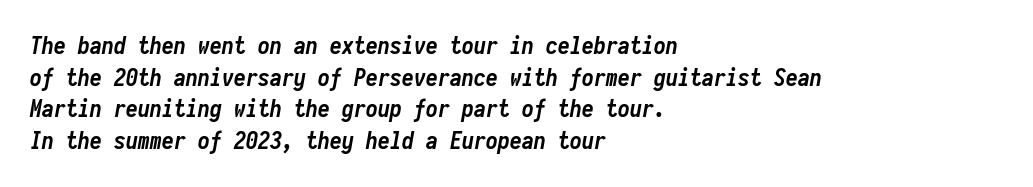
Q: Is the text bold? A: Yes.
Q: Is the text italic (slanted)? A: Yes, it leans right by about 10 degrees.
Q: Is the text underlined? A: No.
Q: How is the paragraph aligned? A: Left-aligned.
Q: Is the spacing between letters normal or unusually wide? A: Normal.
Q: Is the spacing between lines tight, normal or loose? A: Normal.
